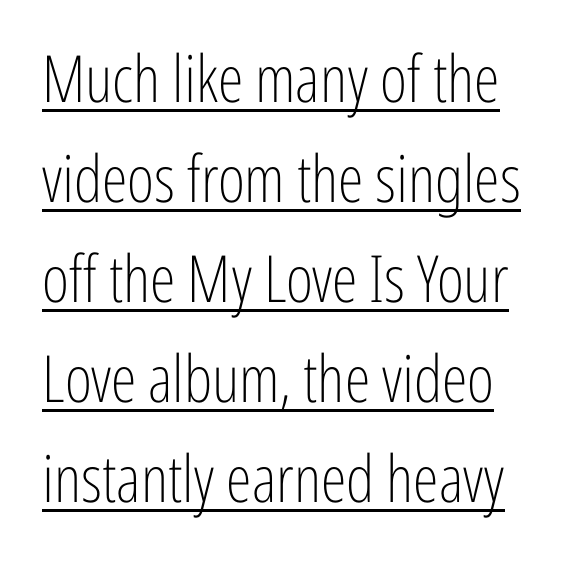
Q: Is the text bold? A: No.
Q: Is the text italic (slanted)? A: No, it is upright.
Q: Is the typeface a serif or a sans-serif typeface? A: Sans-serif.
Q: Is the text underlined? A: Yes.
Q: Is the spacing between letters normal or unusually wide? A: Normal.
Q: Is the spacing between lines tight, normal or loose? A: Normal.
Q: Width (condensed, normal, or wide)? A: Condensed.
Q: Stroke contrast? A: Low.
Q: x-height? A: Medium.
Q: Monospaced? A: No.
